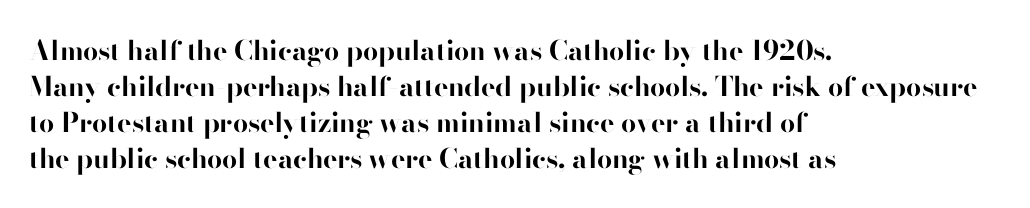
Q: Is the text bold? A: Yes.
Q: Is the text italic (slanted)? A: No, it is upright.
Q: Is the text underlined? A: No.
Q: How is the paragraph aligned? A: Left-aligned.
Q: Is the spacing between letters normal or unusually wide? A: Normal.
Q: Is the spacing between lines tight, normal or loose? A: Normal.
